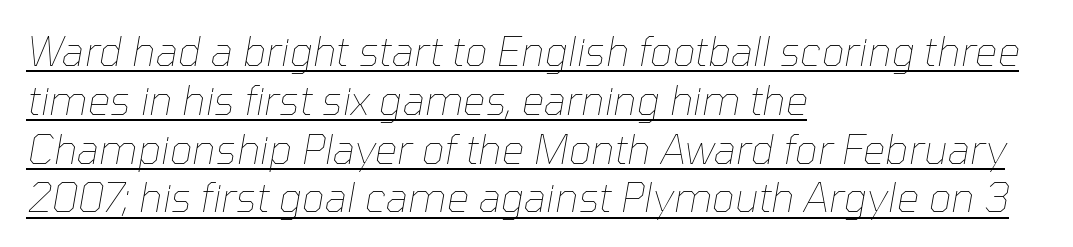
The image shows 40 px thin type, italic (leaning right); set left-aligned, line spacing 1.22x, normal letter spacing, underlined; low stroke contrast and a medium x-height.
